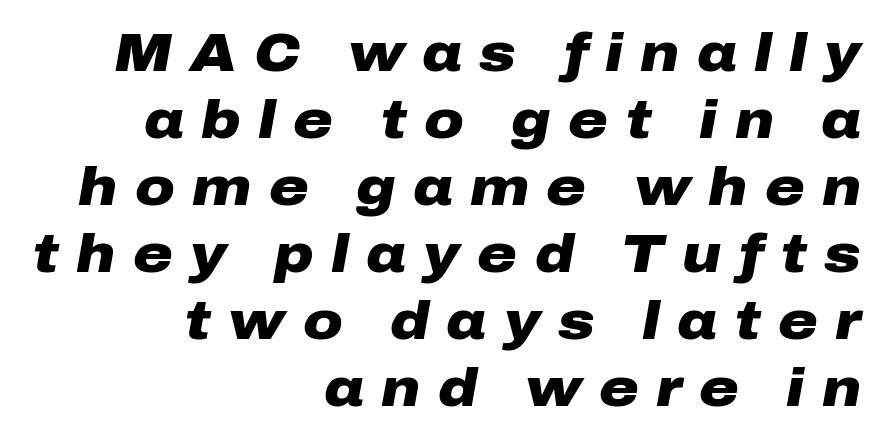
The image shows 54 px heavy, wide type, italic (leaning right); set right-aligned, line spacing 1.24x, unusually wide letter spacing (+0.32 em), not underlined; low stroke contrast and a medium x-height.
